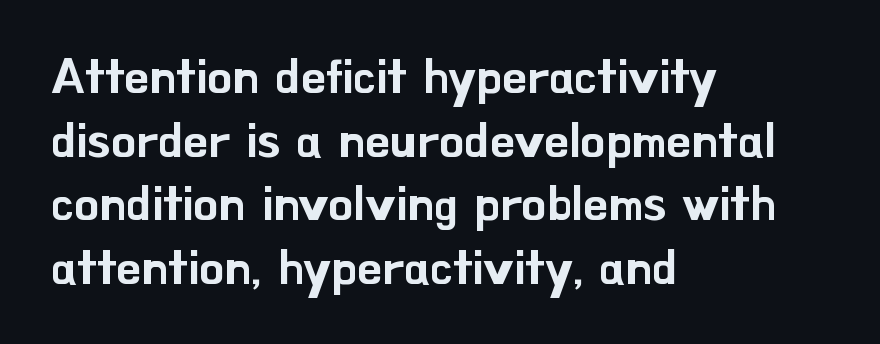
{"serif": "no", "italic": "no", "width": "normal", "stroke_contrast": "low", "x_height": "small", "monospaced": "no", "underline": "no", "align": "left", "line_spacing": "normal", "line_spacing_ratio": 1.3, "letter_spacing": "normal", "letter_spacing_em": 0.0, "glyph_px": 49}
